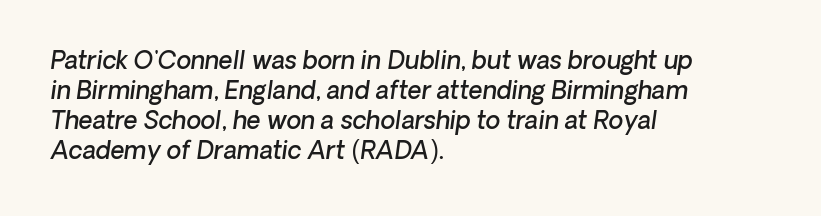
{"italic": "yes", "lean": "right", "slant_degrees": 8, "bold": "semi", "underline": "no", "align": "left", "line_spacing": "normal", "line_spacing_ratio": 1.25, "letter_spacing": "normal", "letter_spacing_em": 0.0, "glyph_px": 24}
